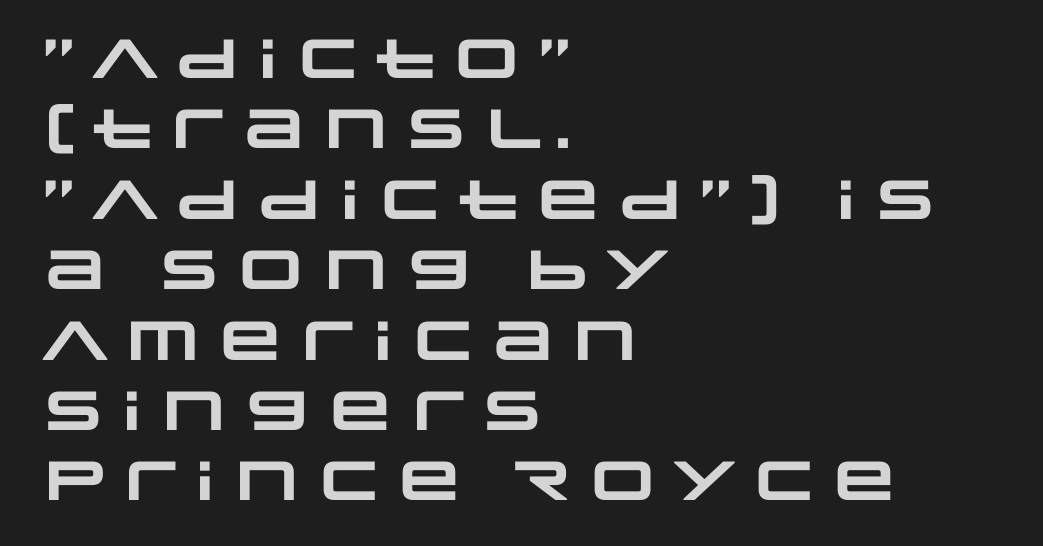
{"serif": "no", "bold": "yes", "weight": "heavy", "width": "wide", "stroke_contrast": "low", "x_height": "large", "monospaced": "no", "underline": "no", "align": "left", "line_spacing": "normal", "line_spacing_ratio": 1.28, "letter_spacing": "normal", "letter_spacing_em": 0.0, "glyph_px": 55}
